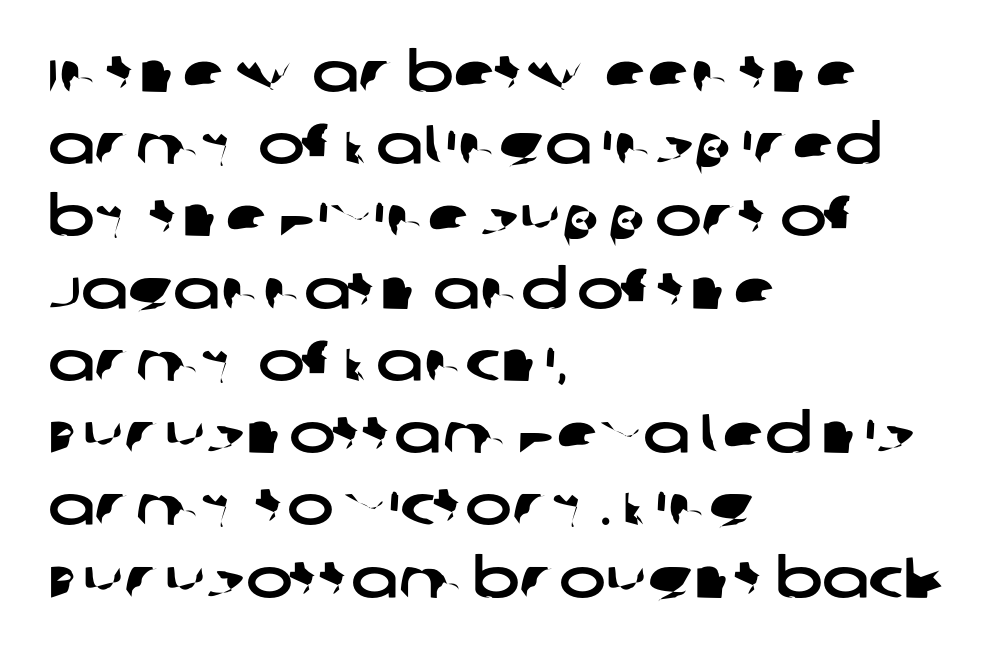
Do the characters align in a grid? No, the font is proportional. The strip under each line holds only bare page. Vertically, the passage feels balanced, rows spaced as you'd expect. Spacing between characters is what you'd get straight out of the box.
